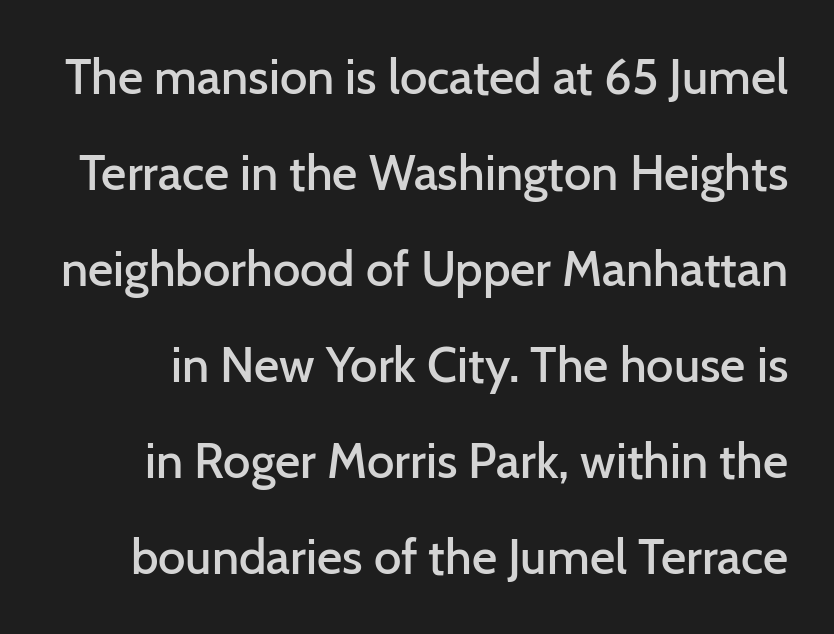
Q: Is the text bold? A: Semi-bold.
Q: Is the text italic (slanted)? A: No, it is upright.
Q: Is the typeface a serif or a sans-serif typeface? A: Sans-serif.
Q: Is the text underlined? A: No.
Q: Is the spacing between letters normal or unusually wide? A: Normal.
Q: Is the spacing between lines tight, normal or loose? A: Loose.
Q: Width (condensed, normal, or wide)? A: Normal.
Q: Stroke contrast? A: Low.
Q: x-height? A: Medium.
Q: Monospaced? A: No.
